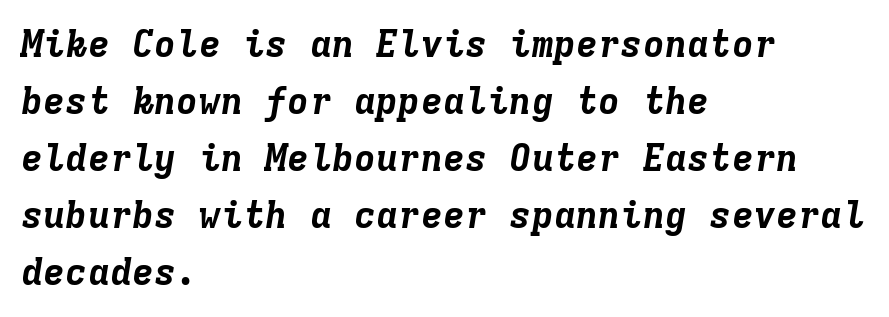
The line-height multiplier appears to be the usual default. The face used here is monospaced, like something from a code editor. The line texture is even and compact thanks to regular tracking. Has an underline been added? It has not.
